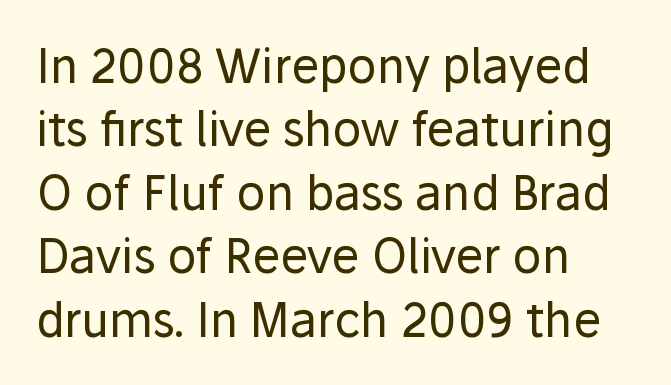
{"serif": "no", "italic": "no", "bold": "no", "weight": "regular", "width": "normal", "stroke_contrast": "low", "x_height": "medium", "monospaced": "no", "underline": "no", "align": "left", "line_spacing": "normal", "line_spacing_ratio": 1.35, "letter_spacing": "normal", "letter_spacing_em": 0.0, "glyph_px": 47}
